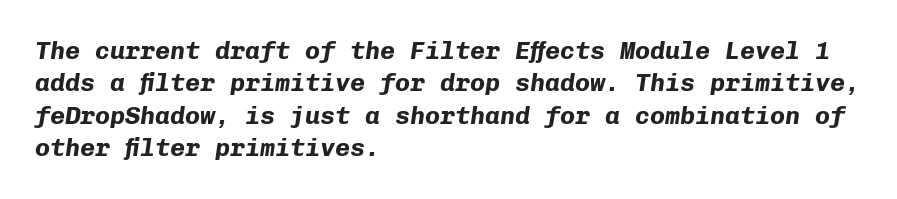
Q: Is the text bold? A: Yes.
Q: Is the text italic (slanted)? A: Yes, it leans right by about 8 degrees.
Q: Is the text underlined? A: No.
Q: How is the paragraph aligned? A: Left-aligned.
Q: Is the spacing between letters normal or unusually wide? A: Normal.
Q: Is the spacing between lines tight, normal or loose? A: Normal.
